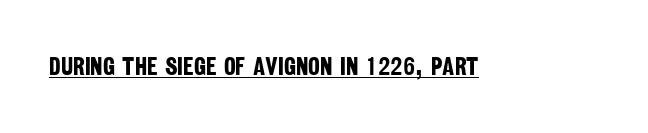
Q: Is the text bold? A: Yes.
Q: Is the text underlined? A: Yes.
Q: Is the spacing between letters normal or unusually wide? A: Normal.
